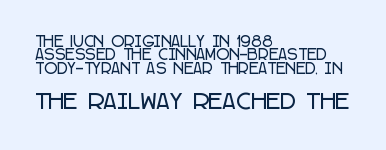
{"italic": "no", "underline": "no", "align": "left", "line_spacing": "tight", "line_spacing_ratio": 0.96, "letter_spacing": "normal", "letter_spacing_em": 0.0, "larger_block": "second", "size_ratio": 1.5, "glyph_px": 21}
